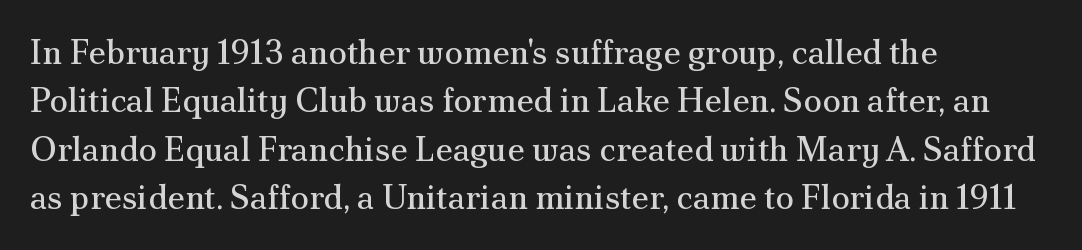
Think of a printed novel: that variable character pitch is what you see here. Vertical strokes here are truly vertical. The line-height multiplier appears to be the usual default. The font sits on the lighter half of the weight spectrum, regular included. The characters display serif detailing at their extremities.
